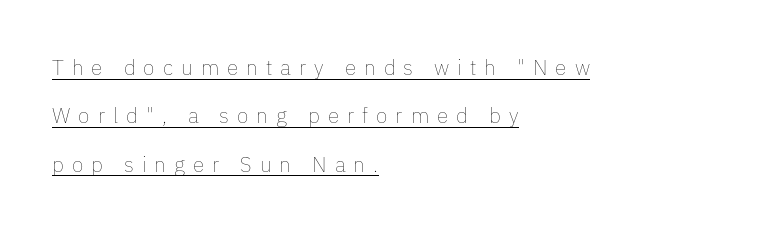
No extra ink here — the face is not bold. Looks like someone drew a line under every word here. Characters remain perfectly vertical along every line. This sample is left-justified, so line endings fall wherever the words run out. This sample uses expanded letter spacing, leaving extra air between glyphs. These lines stand farther apart than default settings would place them.
